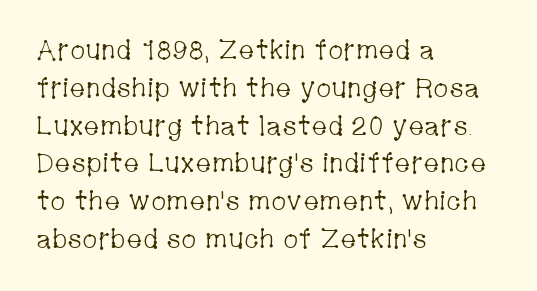
Q: Is the text bold? A: No.
Q: Is the text italic (slanted)? A: No, it is upright.
Q: Is the text underlined? A: No.
Q: How is the paragraph aligned? A: Left-aligned.
Q: Is the spacing between letters normal or unusually wide? A: Normal.
Q: Is the spacing between lines tight, normal or loose? A: Normal.
